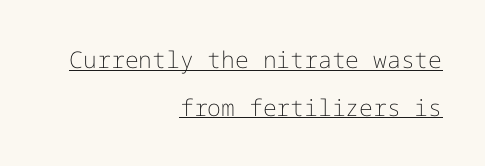
Q: Is the text bold? A: No.
Q: Is the text italic (slanted)? A: No, it is upright.
Q: Is the text underlined? A: Yes.
Q: How is the paragraph aligned? A: Right-aligned.
Q: Is the spacing between letters normal or unusually wide? A: Normal.
Q: Is the spacing between lines tight, normal or loose? A: Loose.
